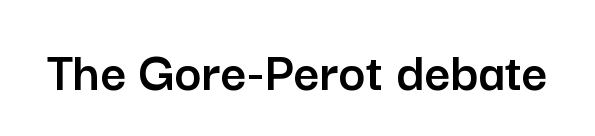
Q: Is the text italic (slanted)? A: No, it is upright.
Q: Is the typeface a serif or a sans-serif typeface? A: Sans-serif.
Q: Is the text underlined? A: No.
Q: Is the spacing between letters normal or unusually wide? A: Normal.
Q: Width (condensed, normal, or wide)? A: Normal.
Q: Stroke contrast? A: Low.
Q: x-height? A: Medium.
Q: Monospaced? A: No.
